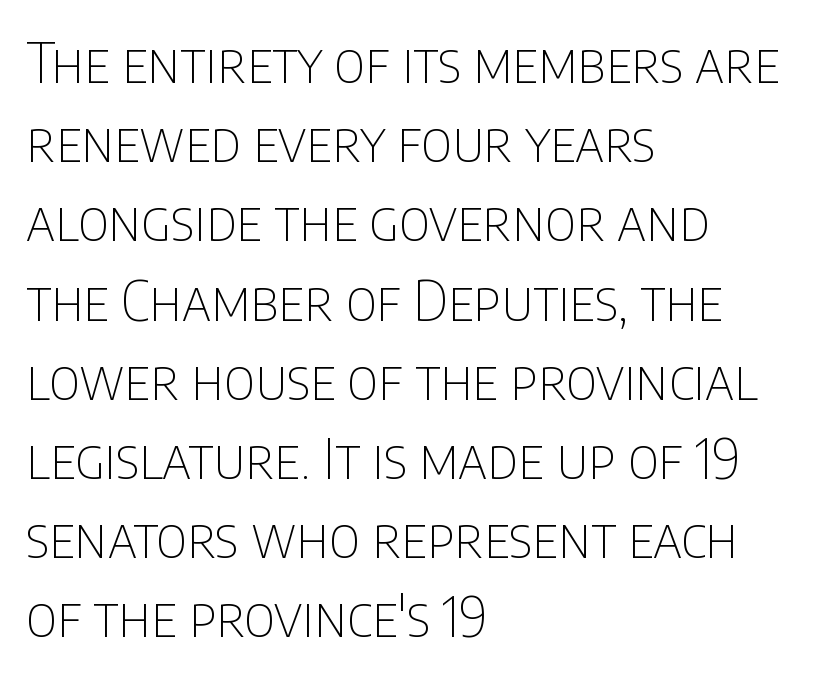
The axis of the letterforms is exactly vertical. Spacing verdict: proportional, widths tailored to each character. Compared with a typical body face, this is equally light or lighter still. Nothing unusual about the tracking: characters are spaced as the font intends.
